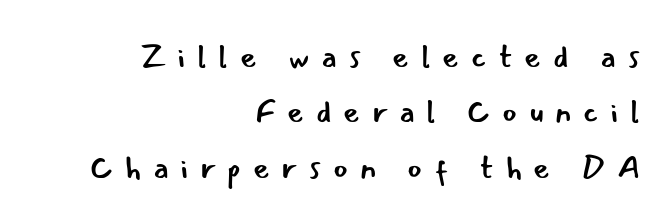
{"serif": "no", "italic": "no", "bold": "no", "weight": "regular", "width": "normal", "stroke_contrast": "low", "x_height": "small", "monospaced": "no", "underline": "no", "align": "right", "line_spacing_ratio": 1.73, "letter_spacing": "wide", "letter_spacing_em": 0.36, "glyph_px": 32}
